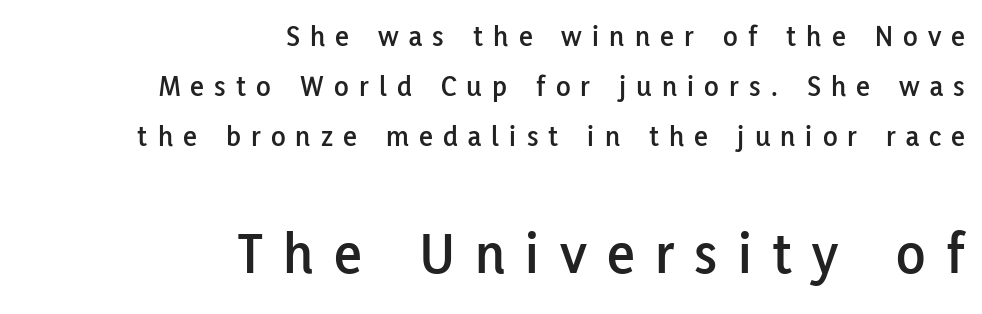
{"serif": "no", "italic": "no", "width": "normal", "stroke_contrast": "low", "x_height": "medium", "monospaced": "no", "underline": "no", "align": "right", "line_spacing": "normal", "line_spacing_ratio": 1.67, "letter_spacing": "wide", "letter_spacing_em": 0.34, "larger_block": "second", "size_ratio": 2.0, "glyph_px": 60}
